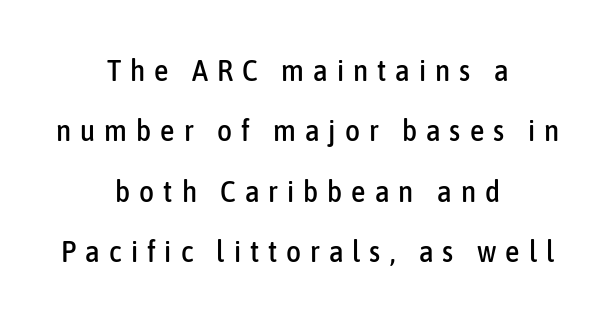
Teacher's note: observe the equal gaps on both sides — that is centered alignment. Note: no serifs on the glyphs. Summary of vertical rhythm: relaxed, with wide interline spacing. You can tell it's not italic because the verticals are truly vertical.
